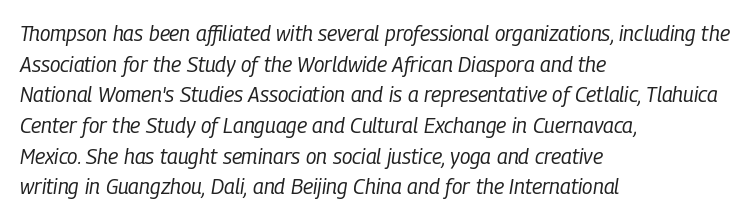
Words appear dense and cohesive because spacing is normal. These lines are set flush left with a ragged right edge. Rule under the text: the space is simply empty. You can tell it's italic because the verticals aren't actually vertical. Regarding leading, the lines here are spaced in the standard way. Caption: face not bold, strokes unweighted.
